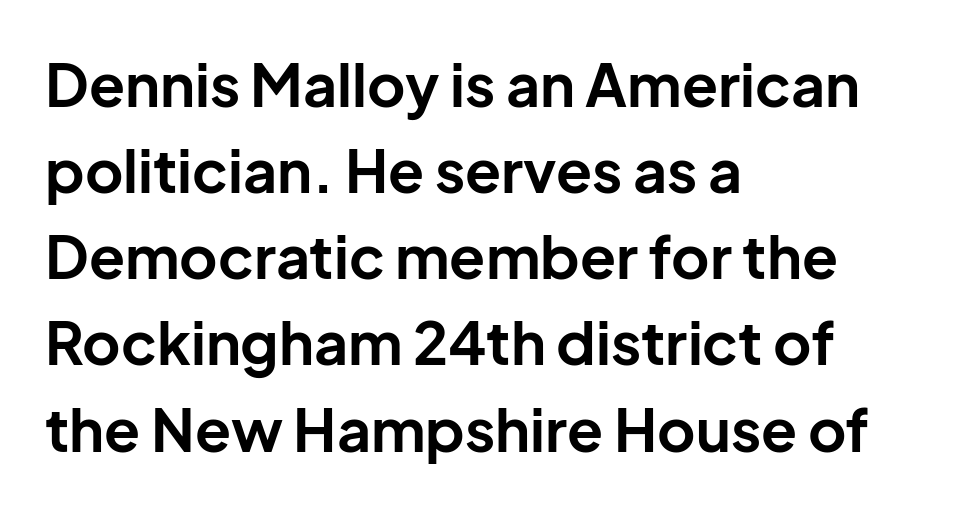
Q: Is the text bold? A: Yes.
Q: Is the text italic (slanted)? A: No, it is upright.
Q: Is the typeface a serif or a sans-serif typeface? A: Sans-serif.
Q: Is the text underlined? A: No.
Q: How is the paragraph aligned? A: Left-aligned.
Q: Is the spacing between letters normal or unusually wide? A: Normal.
Q: Is the spacing between lines tight, normal or loose? A: Normal.
Q: Width (condensed, normal, or wide)? A: Normal.
Q: Stroke contrast? A: Low.
Q: x-height? A: Medium.
Q: Monospaced? A: No.
